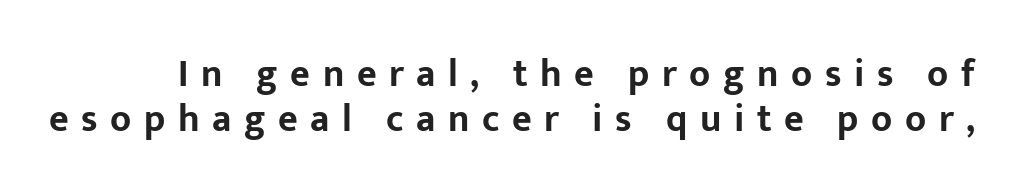
The image shows 38 px bold sans-serif type, upright; set line spacing 1.19x, unusually wide letter spacing (+0.33 em), not underlined; low stroke contrast and a medium x-height.
